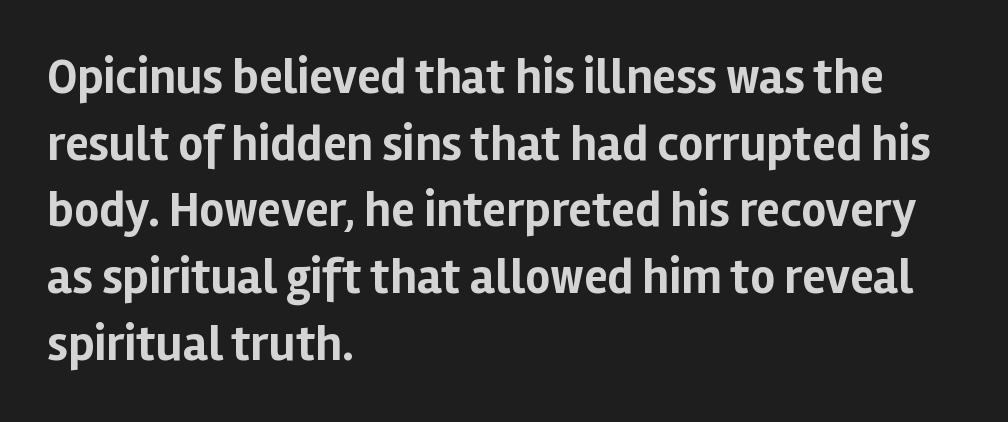
Q: Is the text bold? A: Yes.
Q: Is the text italic (slanted)? A: No, it is upright.
Q: Is the typeface a serif or a sans-serif typeface? A: Sans-serif.
Q: Is the text underlined? A: No.
Q: How is the paragraph aligned? A: Left-aligned.
Q: Is the spacing between letters normal or unusually wide? A: Normal.
Q: Is the spacing between lines tight, normal or loose? A: Normal.
Q: Width (condensed, normal, or wide)? A: Normal.
Q: Stroke contrast? A: Low.
Q: x-height? A: Medium.
Q: Monospaced? A: No.
